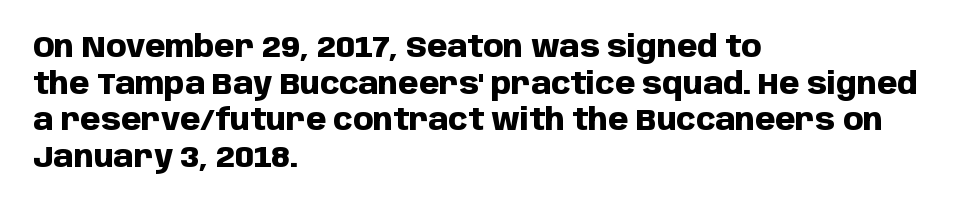
{"serif": "no", "italic": "no", "bold": "yes", "weight": "heavy", "width": "normal", "stroke_contrast": "low", "x_height": "large", "monospaced": "no", "underline": "no", "align": "left", "line_spacing": "normal", "line_spacing_ratio": 1.26, "letter_spacing": "normal", "letter_spacing_em": 0.0, "glyph_px": 29}
